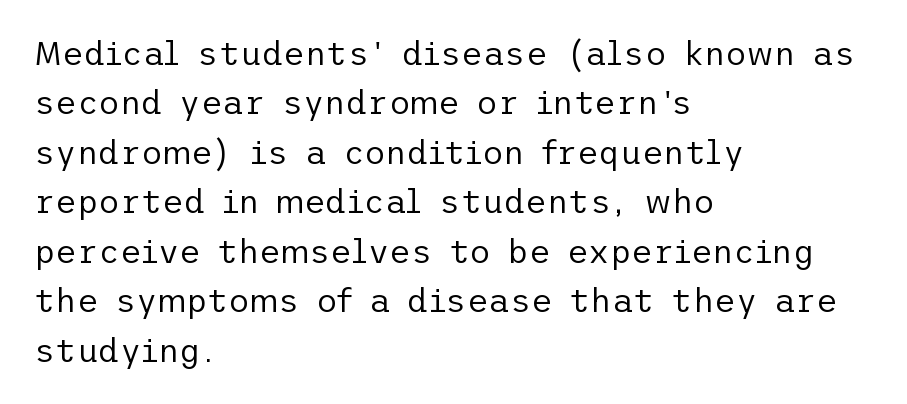
{"serif": "no", "italic": "no", "bold": "no", "weight": "regular", "width": "normal", "stroke_contrast": "low", "x_height": "medium", "underline": "no", "align": "left", "line_spacing": "normal", "line_spacing_ratio": 1.5, "letter_spacing": "normal", "letter_spacing_em": 0.0, "glyph_px": 33}
